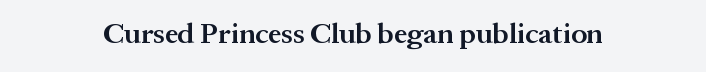
Unlike italic type, these characters show no tilt at all. Between one letter and the next there's only the usual sliver of space. The passage shown is typeset with a serif family. The letters advance in unequal steps, a hallmark of proportional type.
